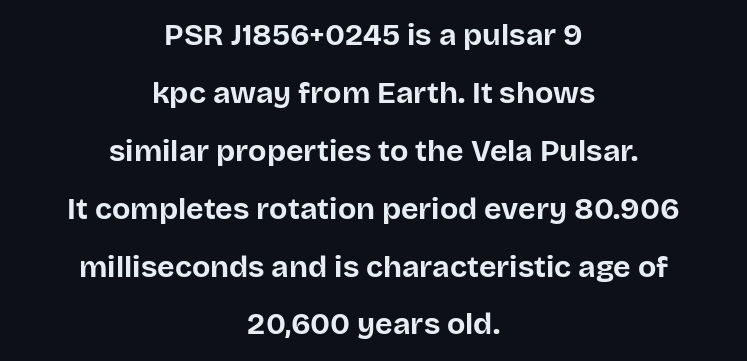
Q: Is the text bold? A: Yes.
Q: Is the text italic (slanted)? A: No, it is upright.
Q: Is the typeface a serif or a sans-serif typeface? A: Sans-serif.
Q: Is the text underlined? A: No.
Q: How is the paragraph aligned? A: Centered.
Q: Is the spacing between letters normal or unusually wide? A: Normal.
Q: Is the spacing between lines tight, normal or loose? A: Loose.
Q: Width (condensed, normal, or wide)? A: Normal.
Q: Stroke contrast? A: Low.
Q: x-height? A: Large.
Q: Monospaced? A: No.
